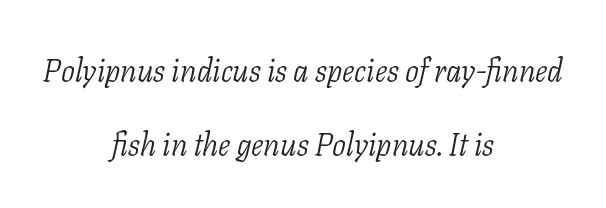
Q: Is the text bold? A: No.
Q: Is the text italic (slanted)? A: Yes, it leans right by about 11 degrees.
Q: Is the typeface a serif or a sans-serif typeface? A: Serif.
Q: Is the text underlined? A: No.
Q: How is the paragraph aligned? A: Centered.
Q: Is the spacing between letters normal or unusually wide? A: Normal.
Q: Is the spacing between lines tight, normal or loose? A: Loose.
Q: Width (condensed, normal, or wide)? A: Normal.
Q: Stroke contrast? A: Low.
Q: x-height? A: Medium.
Q: Monospaced? A: No.
